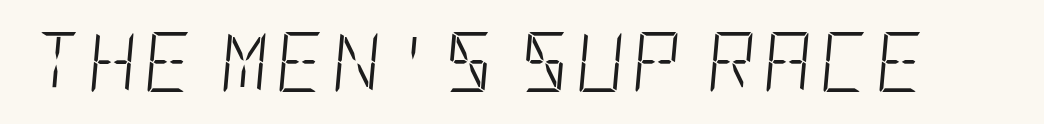
Q: Is the text bold? A: No.
Q: Is the text italic (slanted)? A: Yes, it leans right by about 5 degrees.
Q: Is the text underlined? A: No.
Q: Width (condensed, normal, or wide)? A: Condensed.
Q: Stroke contrast? A: Low.
Q: x-height? A: Large.
